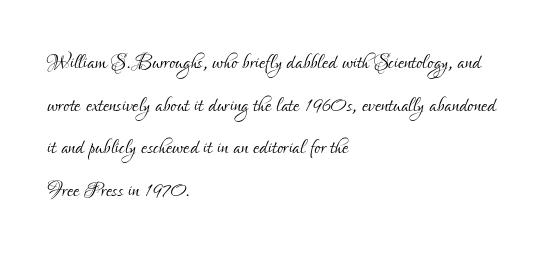
Q: Is the text bold? A: No.
Q: Is the text italic (slanted)? A: Yes.
Q: Is the typeface a serif or a sans-serif typeface? A: Sans-serif.
Q: Is the text underlined? A: No.
Q: How is the paragraph aligned? A: Left-aligned.
Q: Is the spacing between letters normal or unusually wide? A: Normal.
Q: Is the spacing between lines tight, normal or loose? A: Normal.
Q: Width (condensed, normal, or wide)? A: Condensed.
Q: Stroke contrast? A: Low.
Q: x-height? A: Small.
Q: Monospaced? A: No.
